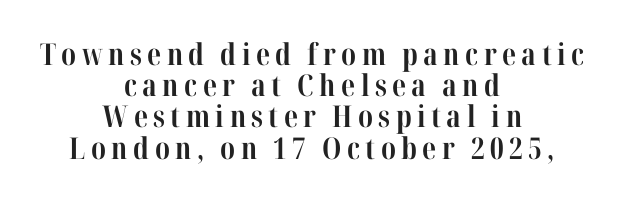
The image shows 30 px bold, condensed serif type, upright; set centered, tight line spacing (1.04x), not underlined; high stroke contrast and a medium x-height.
